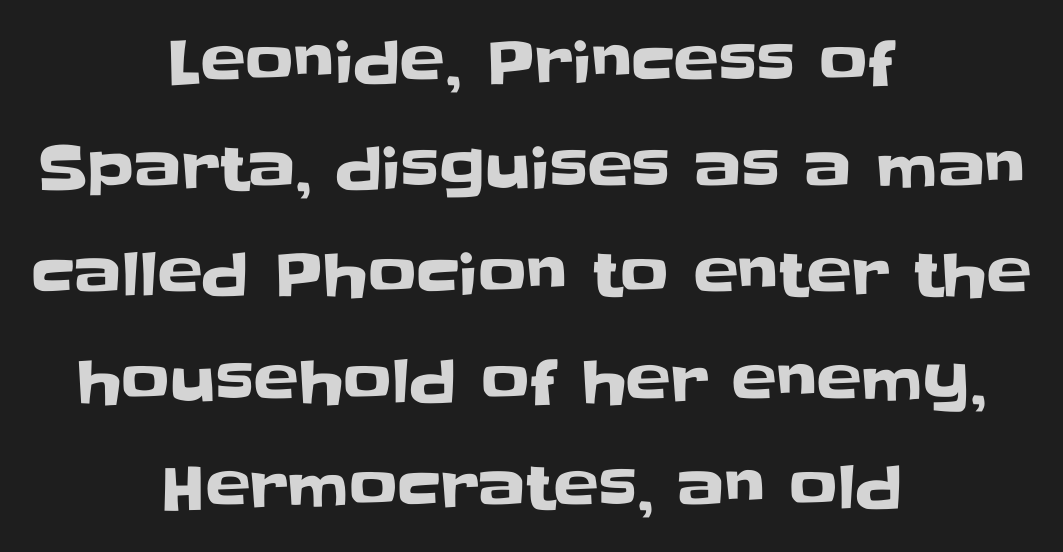
The image shows 60 px sans-serif type, upright; set centered, line spacing 1.77x, normal letter spacing, not underlined; low stroke contrast and a large x-height.
